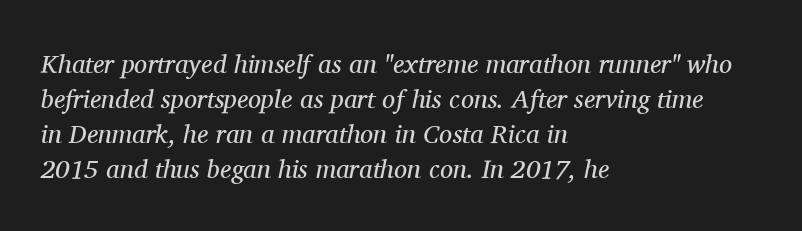
The image shows 26 px text type, italic (leaning right); set left-aligned, normal line spacing (1.34x), normal letter spacing, not underlined.
